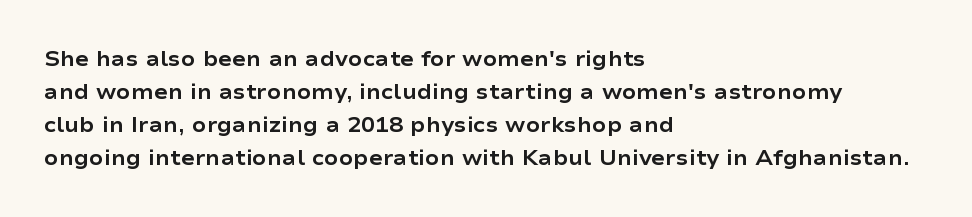
Q: Is the text bold? A: Yes.
Q: Is the text italic (slanted)? A: No, it is upright.
Q: Is the text underlined? A: No.
Q: How is the paragraph aligned? A: Left-aligned.
Q: Is the spacing between letters normal or unusually wide? A: Normal.
Q: Is the spacing between lines tight, normal or loose? A: Normal.
